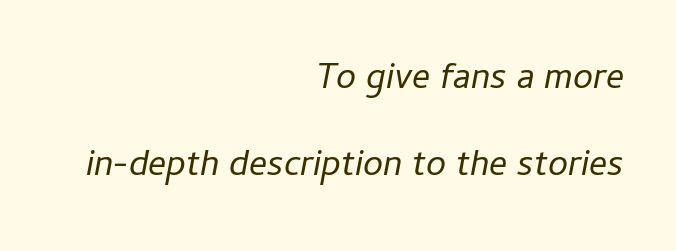
{"italic": "yes", "lean": "right", "slant_degrees": 11, "bold": "no", "weight": "regular", "width": "normal", "stroke_contrast": "low", "x_height": "medium", "monospaced": "no", "underline": "no", "align": "right", "line_spacing": "loose", "line_spacing_ratio": 2.43, "letter_spacing": "normal", "letter_spacing_em": 0.0, "glyph_px": 36}
